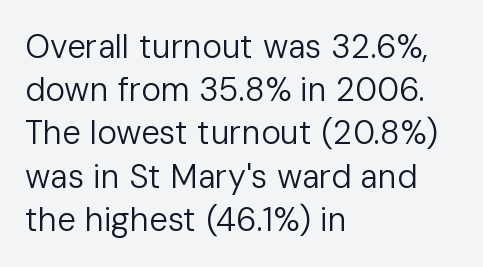
Q: Is the text bold? A: No.
Q: Is the text italic (slanted)? A: No, it is upright.
Q: Is the typeface a serif or a sans-serif typeface? A: Sans-serif.
Q: Is the text underlined? A: No.
Q: How is the paragraph aligned? A: Left-aligned.
Q: Is the spacing between letters normal or unusually wide? A: Normal.
Q: Is the spacing between lines tight, normal or loose? A: Normal.
Q: Width (condensed, normal, or wide)? A: Normal.
Q: Stroke contrast? A: Low.
Q: x-height? A: Medium.
Q: Monospaced? A: No.
